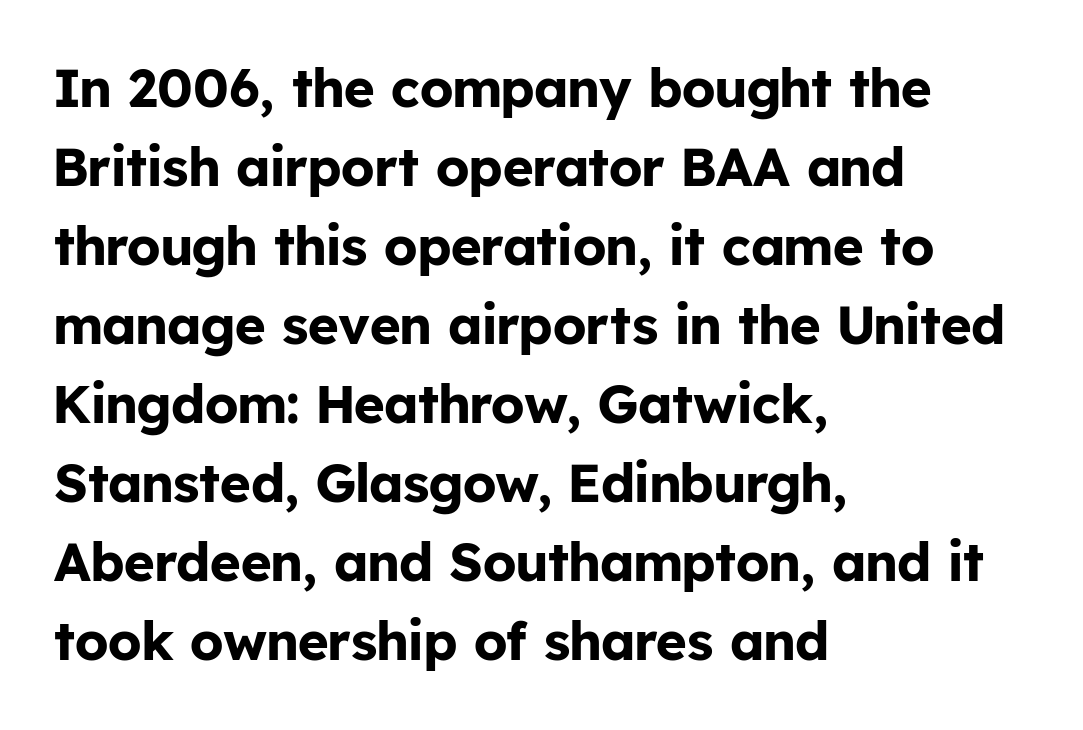
Q: Is the text bold? A: Yes.
Q: Is the text italic (slanted)? A: No, it is upright.
Q: Is the typeface a serif or a sans-serif typeface? A: Sans-serif.
Q: Is the text underlined? A: No.
Q: How is the paragraph aligned? A: Left-aligned.
Q: Is the spacing between letters normal or unusually wide? A: Normal.
Q: Is the spacing between lines tight, normal or loose? A: Normal.
Q: Width (condensed, normal, or wide)? A: Normal.
Q: Stroke contrast? A: Low.
Q: x-height? A: Medium.
Q: Monospaced? A: No.
